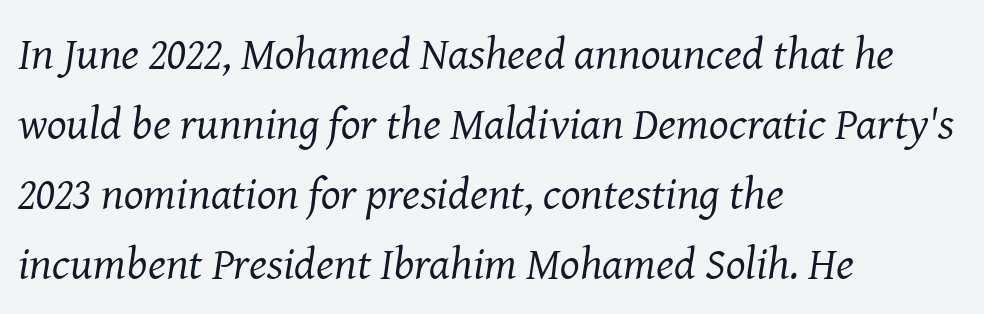
The image shows 46 px regular-weight serif type, italic (leaning right); set left-aligned, normal line spacing (1.52x), normal letter spacing, not underlined; medium stroke contrast and a medium x-height.
